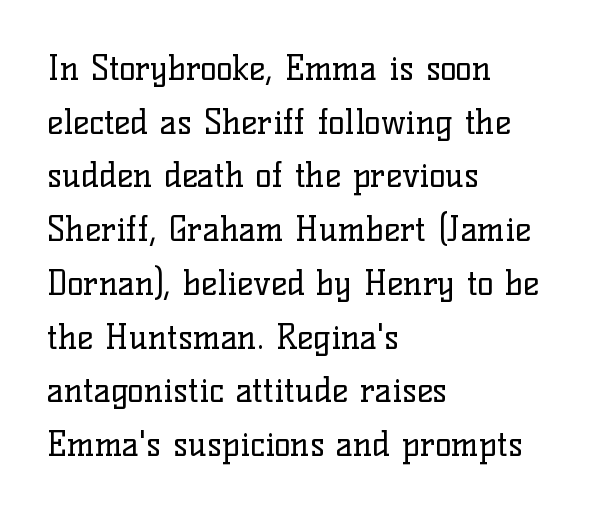
Q: Is the text bold? A: No.
Q: Is the text italic (slanted)? A: No, it is upright.
Q: Is the typeface a serif or a sans-serif typeface? A: Serif.
Q: Is the text underlined? A: No.
Q: How is the paragraph aligned? A: Left-aligned.
Q: Is the spacing between letters normal or unusually wide? A: Normal.
Q: Is the spacing between lines tight, normal or loose? A: Normal.
Q: Width (condensed, normal, or wide)? A: Normal.
Q: Stroke contrast? A: Low.
Q: x-height? A: Medium.
Q: Monospaced? A: No.
